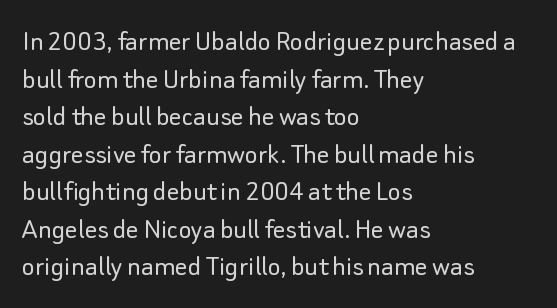
Beneath every word, the page is bare. Nope, not italic — everything's standing straight. No extra ink here — the face is not bold. Reading down the block, your eye returns to a fixed left position each line. Students, note that the glyphs here touch the page at normal intervals.
